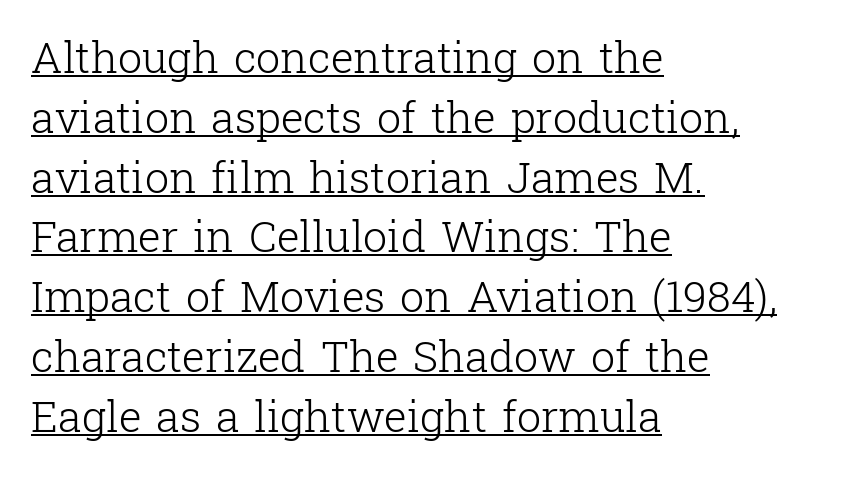
The image shows 43 px light serif type, upright; set left-aligned, normal line spacing (1.39x), normal letter spacing, underlined; low stroke contrast and a medium x-height.
